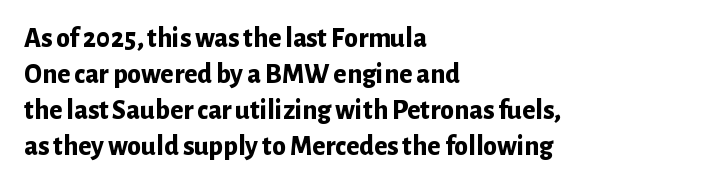
Q: Is the text bold? A: Yes.
Q: Is the text italic (slanted)? A: No, it is upright.
Q: Is the typeface a serif or a sans-serif typeface? A: Sans-serif.
Q: Is the text underlined? A: No.
Q: How is the paragraph aligned? A: Left-aligned.
Q: Is the spacing between letters normal or unusually wide? A: Normal.
Q: Is the spacing between lines tight, normal or loose? A: Normal.
Q: Width (condensed, normal, or wide)? A: Normal.
Q: Stroke contrast? A: Low.
Q: x-height? A: Medium.
Q: Monospaced? A: No.
